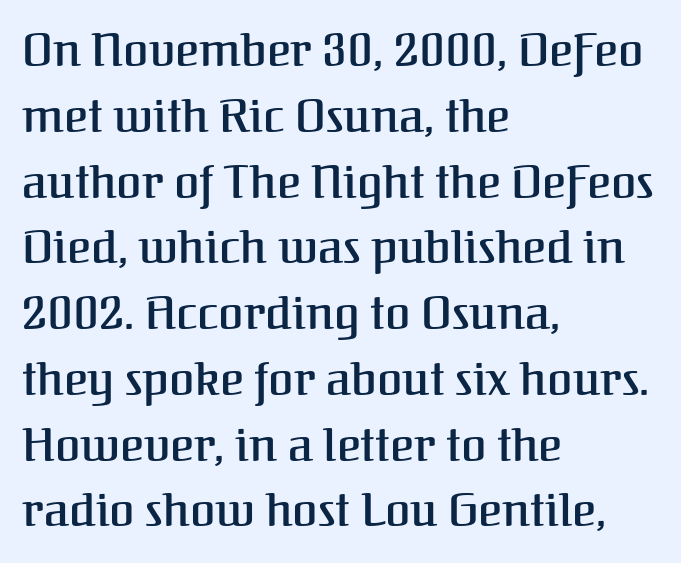
{"serif": "yes", "italic": "no", "bold": "semi", "weight": "semibold", "width": "normal", "stroke_contrast": "medium", "x_height": "medium", "monospaced": "no", "underline": "no", "align": "left", "line_spacing": "normal", "line_spacing_ratio": 1.43, "letter_spacing": "normal", "letter_spacing_em": 0.0, "glyph_px": 46}
